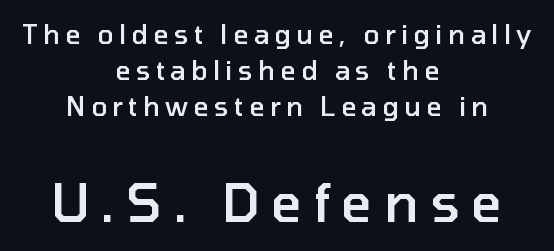
{"serif": "no", "italic": "no", "bold": "semi", "weight": "semibold", "width": "normal", "stroke_contrast": "low", "x_height": "medium", "monospaced": "no", "underline": "no", "align": "center", "line_spacing": "normal", "line_spacing_ratio": 1.39, "letter_spacing": "wide", "letter_spacing_em": 0.21, "larger_block": "second", "size_ratio": 2.04, "glyph_px": 53}
